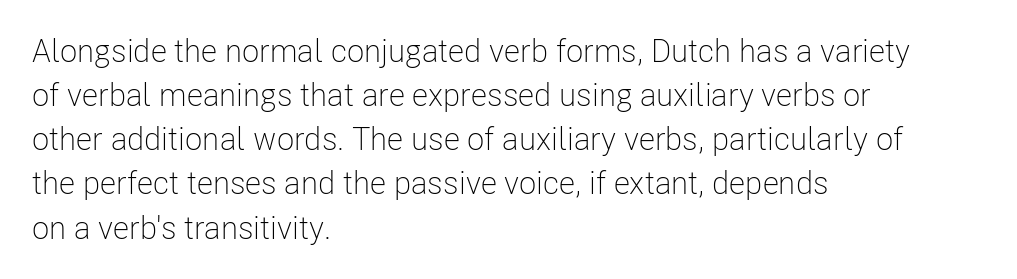
The image shows 32 px light, condensed sans-serif type, upright; set left-aligned, normal line spacing (1.38x), normal letter spacing, not underlined; low stroke contrast and a medium x-height.
